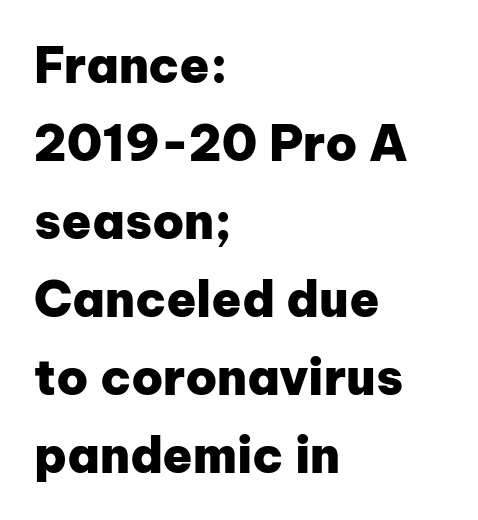
{"serif": "no", "italic": "no", "bold": "yes", "weight": "heavy", "width": "normal", "stroke_contrast": "low", "x_height": "medium", "monospaced": "no", "underline": "no", "align": "left", "line_spacing": "normal", "line_spacing_ratio": 1.59, "letter_spacing": "normal", "letter_spacing_em": 0.0, "glyph_px": 49}
